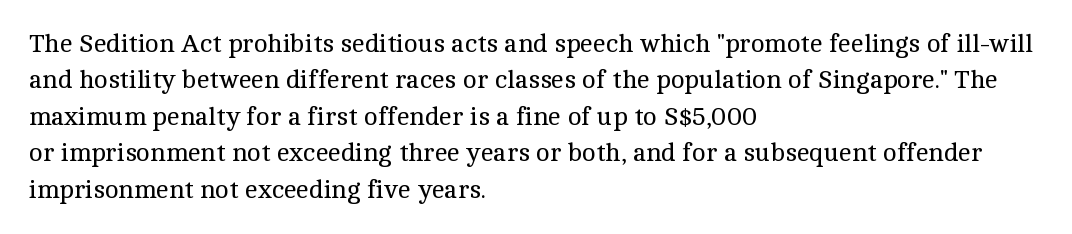
The image shows 26 px text type, upright; set left-aligned, normal line spacing (1.4x), normal letter spacing, not underlined.
